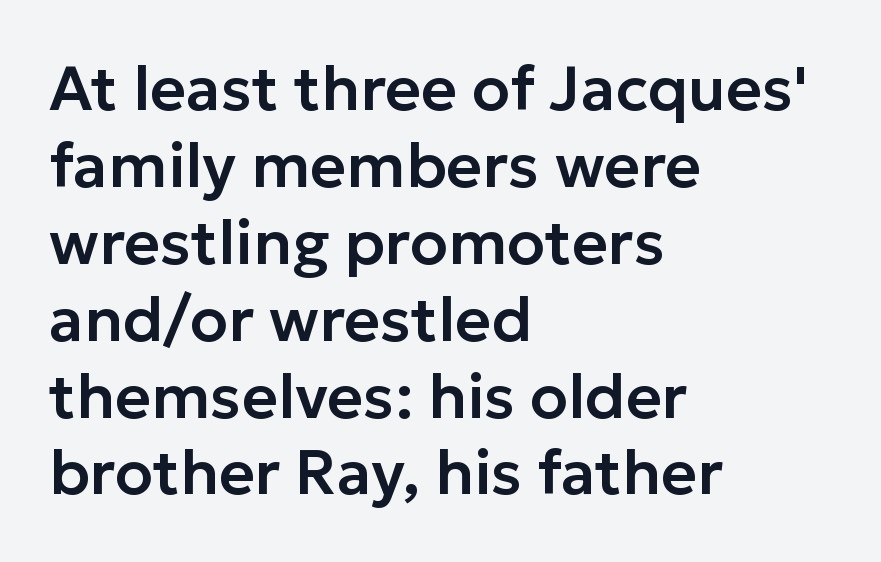
Q: Is the text italic (slanted)? A: No, it is upright.
Q: Is the typeface a serif or a sans-serif typeface? A: Sans-serif.
Q: Is the text underlined? A: No.
Q: How is the paragraph aligned? A: Left-aligned.
Q: Is the spacing between letters normal or unusually wide? A: Normal.
Q: Width (condensed, normal, or wide)? A: Normal.
Q: Stroke contrast? A: Low.
Q: x-height? A: Medium.
Q: Monospaced? A: No.
